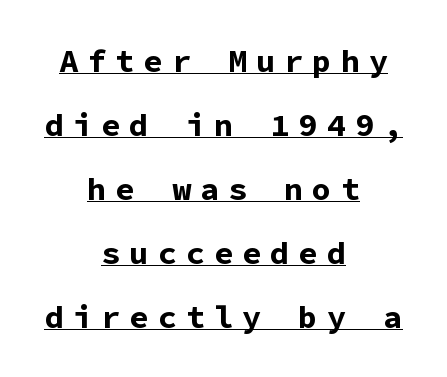
Q: Is the text bold? A: Yes.
Q: Is the text italic (slanted)? A: No, it is upright.
Q: Is the typeface a serif or a sans-serif typeface? A: Sans-serif.
Q: Is the text underlined? A: Yes.
Q: How is the paragraph aligned? A: Centered.
Q: Is the spacing between letters normal or unusually wide? A: Unusually wide.
Q: Is the spacing between lines tight, normal or loose? A: Loose.
Q: Width (condensed, normal, or wide)? A: Normal.
Q: Stroke contrast? A: Low.
Q: x-height? A: Medium.
Q: Monospaced? A: Yes.
